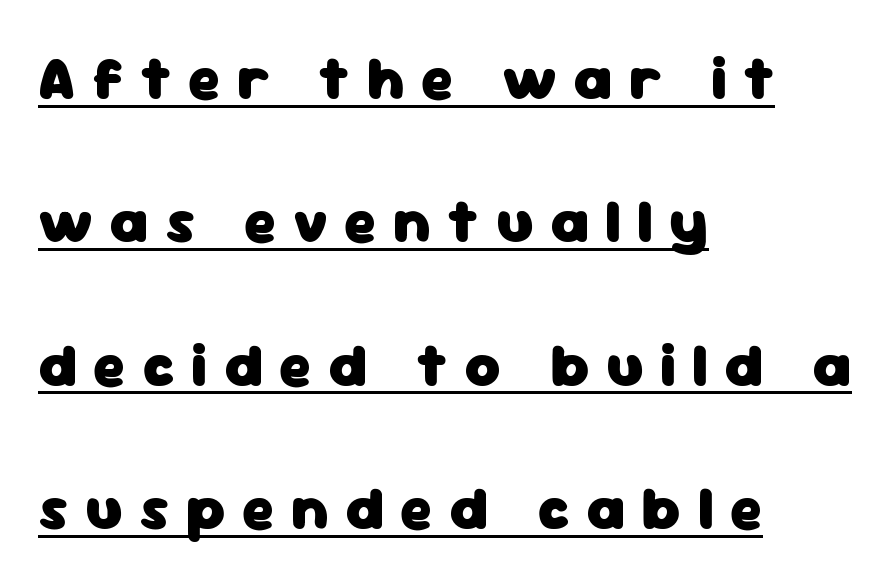
Q: Is the text bold? A: Yes.
Q: Is the text italic (slanted)? A: No, it is upright.
Q: Is the typeface a serif or a sans-serif typeface? A: Sans-serif.
Q: Is the text underlined? A: Yes.
Q: How is the paragraph aligned? A: Left-aligned.
Q: Is the spacing between letters normal or unusually wide? A: Unusually wide.
Q: Is the spacing between lines tight, normal or loose? A: Loose.
Q: Width (condensed, normal, or wide)? A: Normal.
Q: Stroke contrast? A: Low.
Q: x-height? A: Medium.
Q: Monospaced? A: No.
